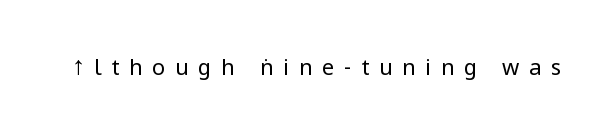
{"italic": "no", "bold": "no", "underline": "no", "letter_spacing": "wide", "letter_spacing_em": 0.44, "glyph_px": 22}
